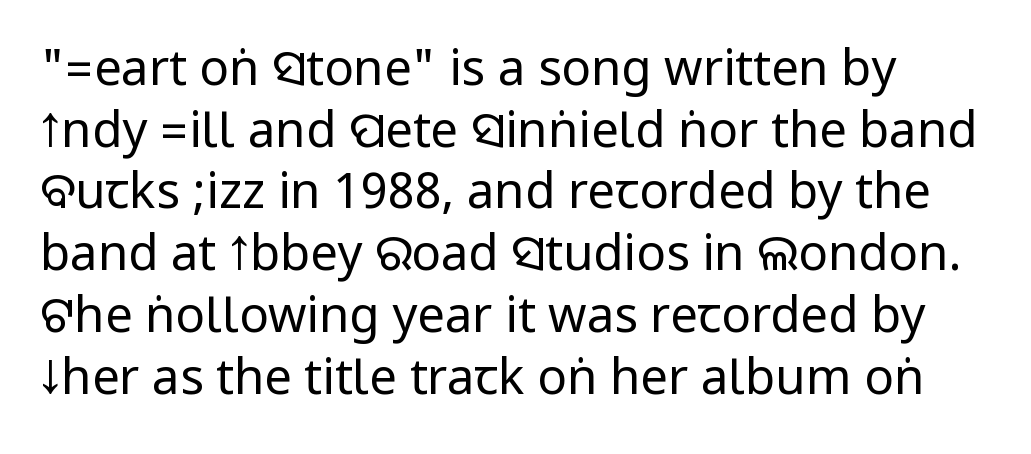
Q: Is the text bold? A: No.
Q: Is the text italic (slanted)? A: No, it is upright.
Q: Is the typeface a serif or a sans-serif typeface? A: Sans-serif.
Q: Is the text underlined? A: No.
Q: How is the paragraph aligned? A: Left-aligned.
Q: Is the spacing between letters normal or unusually wide? A: Normal.
Q: Is the spacing between lines tight, normal or loose? A: Normal.
Q: Width (condensed, normal, or wide)? A: Condensed.
Q: Stroke contrast? A: Low.
